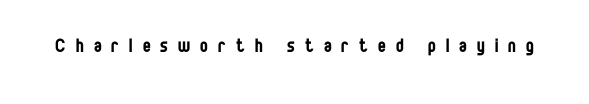
{"italic": "no", "bold": "no", "underline": "no", "letter_spacing": "wide", "letter_spacing_em": 0.44, "glyph_px": 23}
